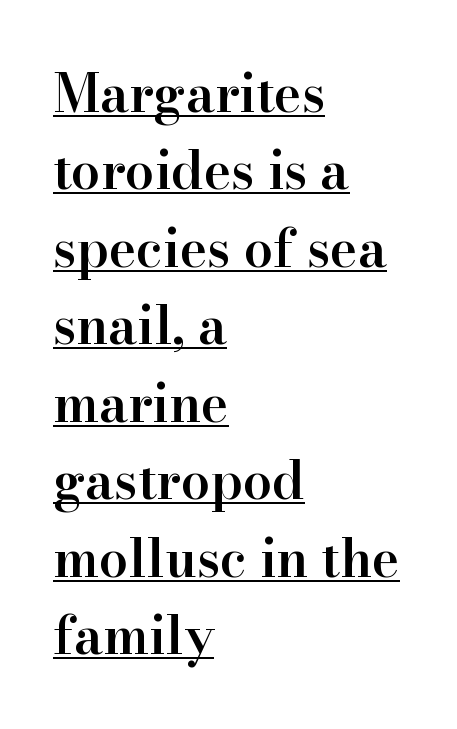
Emphasis by weight is partial: semibold. Short note: letters normally spaced. Quick note: interline space is typical. A roman cut, with each character standing at attention. Underlining? Definitely there. Do the characters align in a grid? No, the font is proportional.
